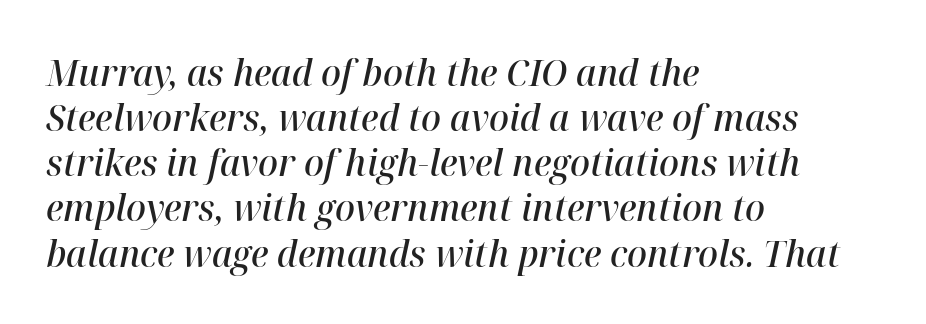
The image shows 37 px semibold type, italic (leaning right); set left-aligned, line spacing 1.22x, normal letter spacing, not underlined; high stroke contrast and a medium x-height.
